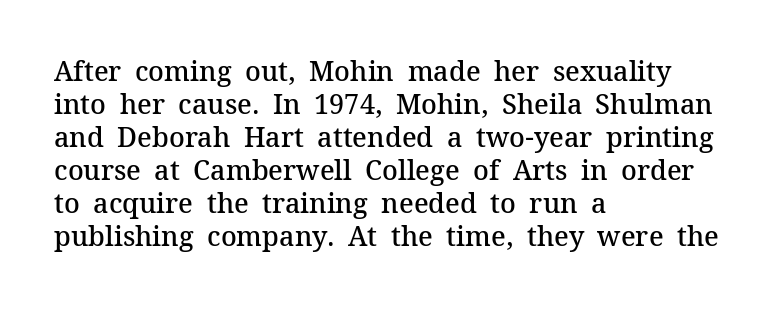
The compositor pushed each line to the left boundary. The space beneath each line is pristine and unruled. Moderately thickened strokes mark this as semibold type. Letter spacing: default. Quick note: not italic, upright.
